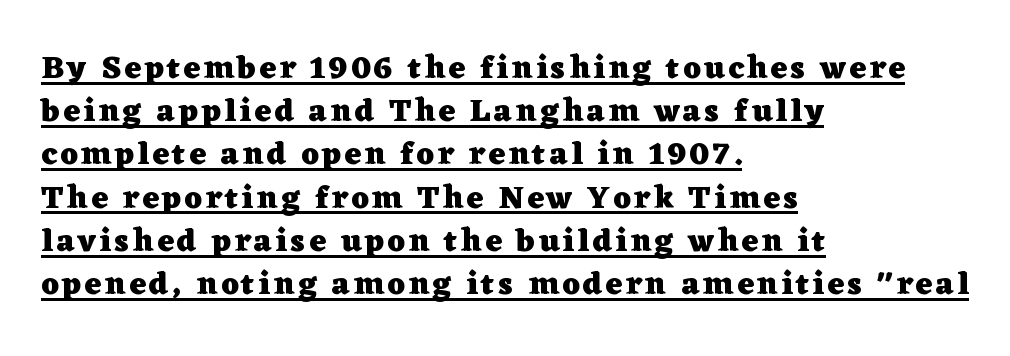
The specimen reads as upright at a glance. The words here are underlined. Horizontal bands of white between lines are of average thickness. Each letter's strokes conclude with small projecting serifs. The glyphs have the mass of a bold cut.
